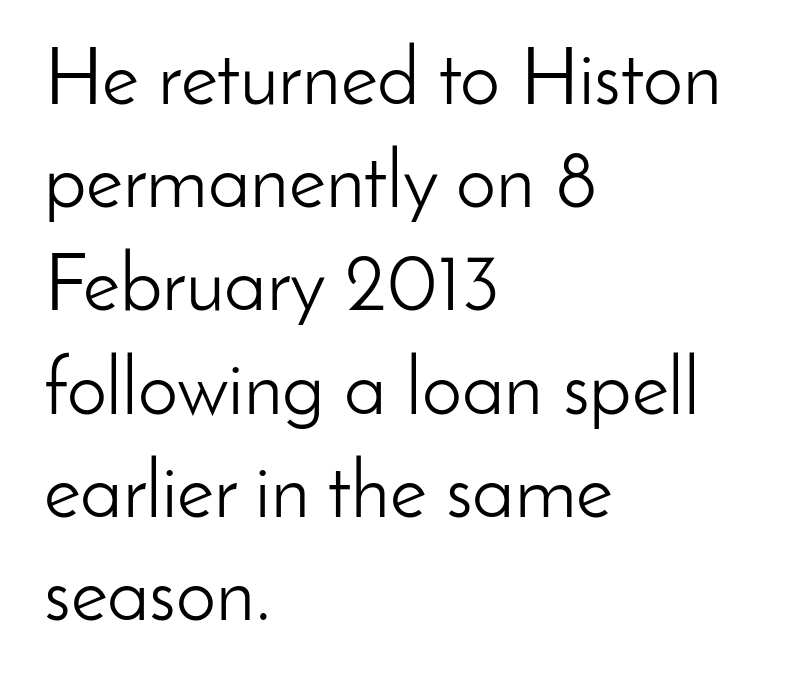
Q: Is the text bold? A: No.
Q: Is the text italic (slanted)? A: No, it is upright.
Q: Is the typeface a serif or a sans-serif typeface? A: Sans-serif.
Q: Is the text underlined? A: No.
Q: How is the paragraph aligned? A: Left-aligned.
Q: Is the spacing between letters normal or unusually wide? A: Normal.
Q: Is the spacing between lines tight, normal or loose? A: Normal.
Q: Width (condensed, normal, or wide)? A: Normal.
Q: Stroke contrast? A: Low.
Q: x-height? A: Small.
Q: Monospaced? A: No.
